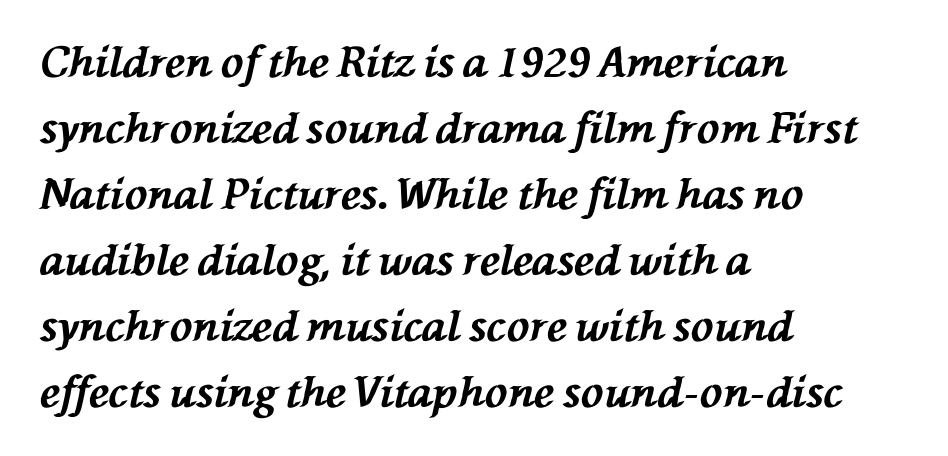
The image shows 42 px bold type, italic (leaning left); set left-aligned, normal line spacing (1.57x), normal letter spacing, not underlined; medium stroke contrast and a medium x-height.
